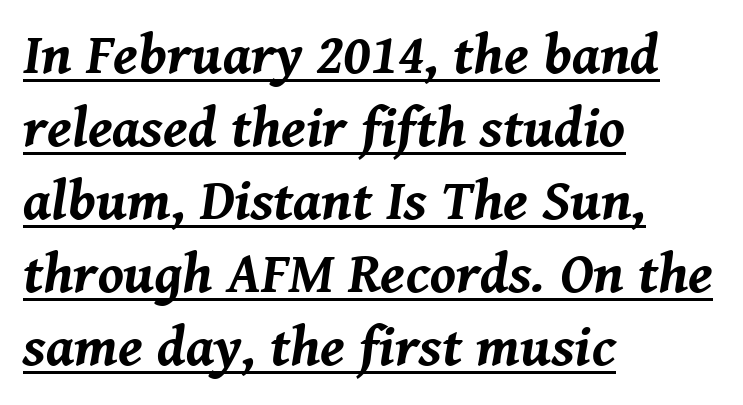
The image shows 57 px bold type, italic (leaning right); set left-aligned, normal line spacing (1.28x), normal letter spacing, underlined; medium stroke contrast and a medium x-height.
